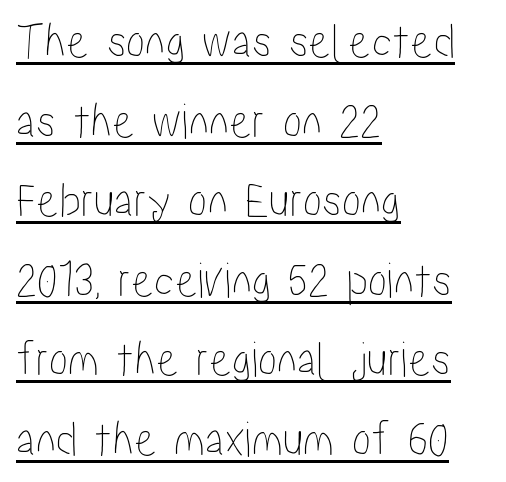
Proportional: the letters do not fall into vertical columns. Students, observe: this is what conventionally led text looks like. If you drew a ruler down the left edge, every line would touch it. This sample uses plain, unmodified letter spacing. Unlike italic type, these characters show no tilt at all. The string is rendered with underlining switched on.
